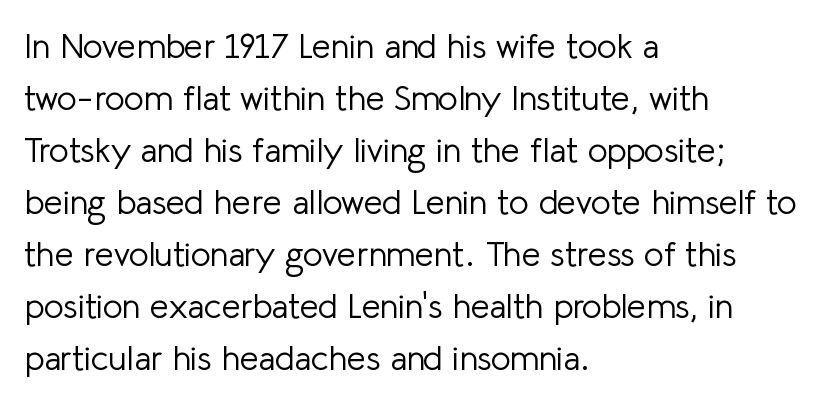
The image shows 34 px light sans-serif type, upright; set left-aligned, normal line spacing (1.53x), normal letter spacing, not underlined; low stroke contrast and a medium x-height.
